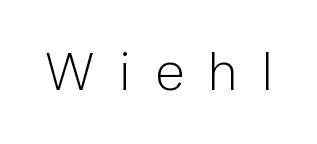
Character widths vary here, with narrow letters taking less room than wide ones. Heaviness? Minimal to ordinary, like unemphasized prose. Any mark beneath the type? The region is blank. The letters stand straight up with perfectly vertical stems. Note: no serifs on the glyphs.
